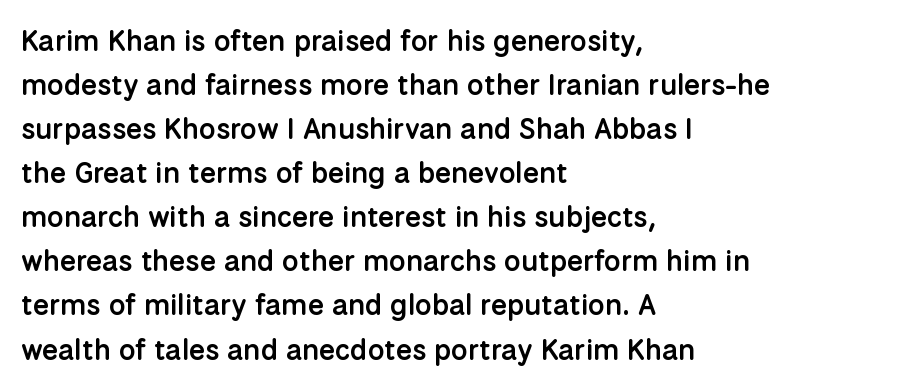
Q: Is the text bold? A: Semi-bold.
Q: Is the text italic (slanted)? A: No, it is upright.
Q: Is the typeface a serif or a sans-serif typeface? A: Sans-serif.
Q: Is the text underlined? A: No.
Q: How is the paragraph aligned? A: Left-aligned.
Q: Is the spacing between letters normal or unusually wide? A: Normal.
Q: Is the spacing between lines tight, normal or loose? A: Normal.
Q: Width (condensed, normal, or wide)? A: Normal.
Q: Stroke contrast? A: Low.
Q: x-height? A: Medium.
Q: Monospaced? A: No.
